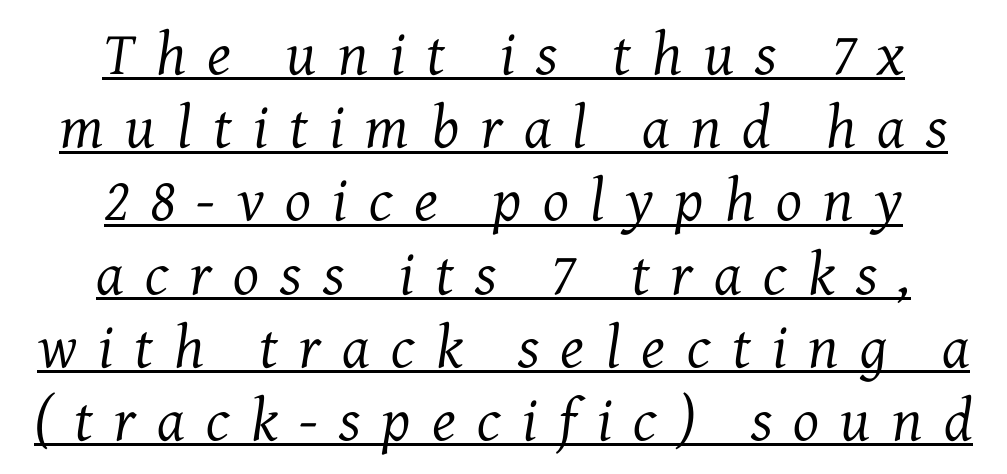
To sum up the face: it has serifs. The letters look calm and open, with moderate or lighter stems. Think of a printed novel: that variable character pitch is what you see here. This rendering widens character spacing well past its baseline value.
